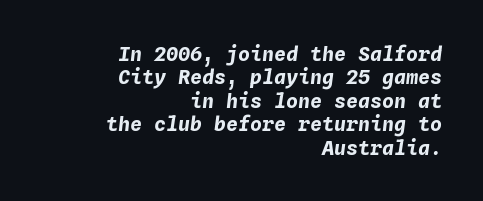
The specimen reads as italic at a glance. Caption: standard tracking, unaltered. Caption: multi-line text, flush right, ragged left. Pretty heavy lettering here — definitely bold.
